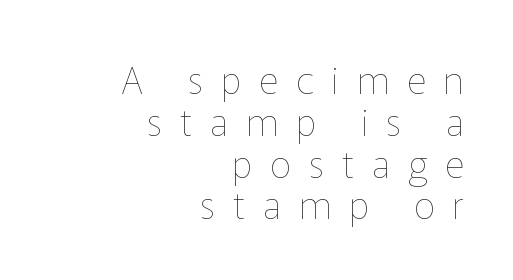
{"italic": "no", "bold": "no", "weight": "thin", "width": "normal", "stroke_contrast": "low", "x_height": "medium", "monospaced": "no", "underline": "no", "align": "right", "line_spacing": "tight", "line_spacing_ratio": 1.1, "letter_spacing": "wide", "letter_spacing_em": 0.47, "glyph_px": 38}
